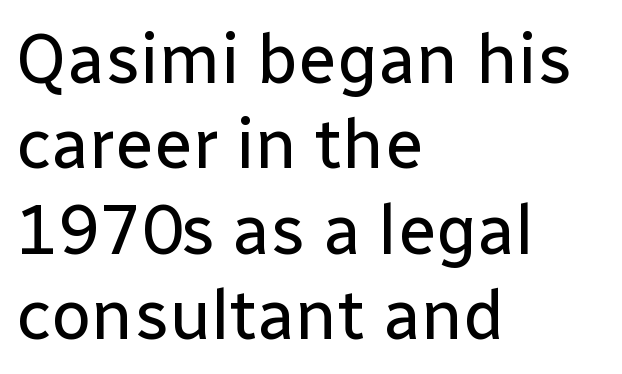
The image shows 70 px regular-weight sans-serif type, upright; set left-aligned, line spacing 1.22x, normal letter spacing, not underlined; low stroke contrast and a medium x-height.
